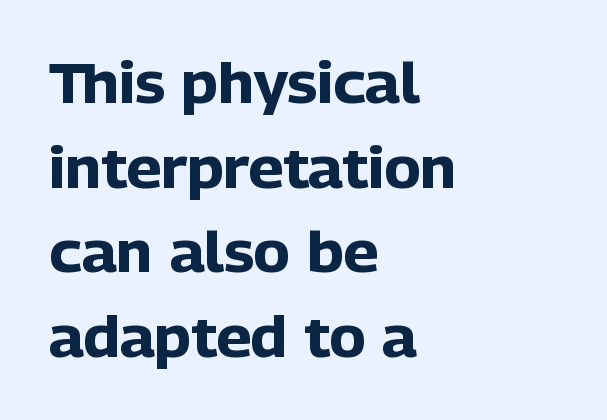
Q: Is the text bold? A: Yes.
Q: Is the text italic (slanted)? A: No, it is upright.
Q: Is the typeface a serif or a sans-serif typeface? A: Sans-serif.
Q: Is the text underlined? A: No.
Q: How is the paragraph aligned? A: Left-aligned.
Q: Is the spacing between letters normal or unusually wide? A: Normal.
Q: Is the spacing between lines tight, normal or loose? A: Normal.
Q: Width (condensed, normal, or wide)? A: Normal.
Q: Stroke contrast? A: Low.
Q: x-height? A: Medium.
Q: Monospaced? A: No.
